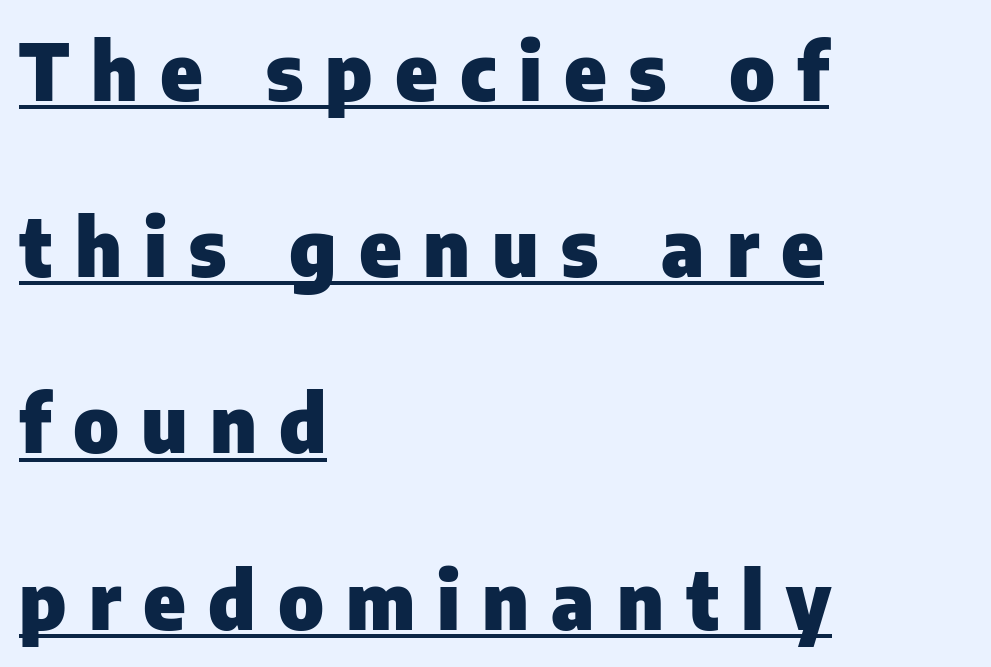
The image shows 79 px heavy sans-serif type, upright; set left-aligned, loose line spacing (2.23x), unusually wide letter spacing (+0.28 em), underlined; low stroke contrast and a medium x-height.
